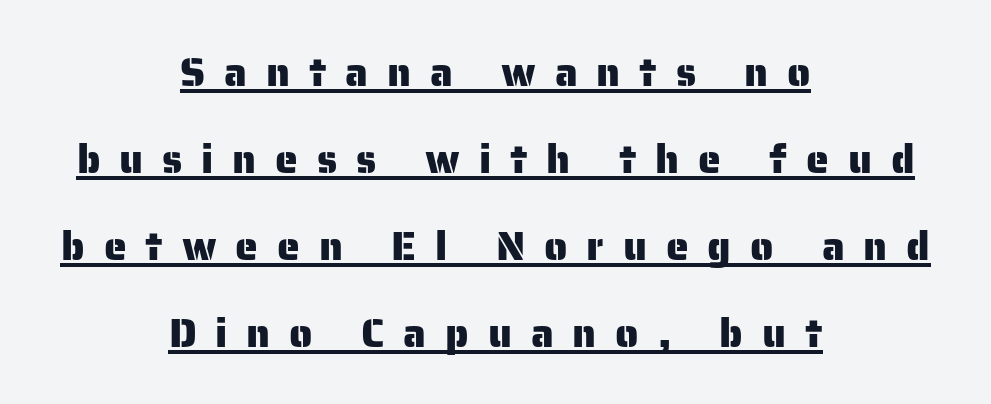
The image shows 41 px sans-serif type, upright; set centered, loose line spacing (2.12x), unusually wide letter spacing (+0.46 em), underlined; low stroke contrast and a medium x-height.
